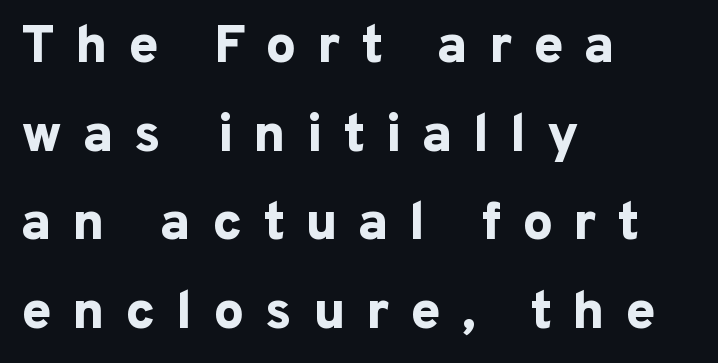
Tracking value appears strongly positive — letters spread wide. The strokes are fattened all the way to bold. A normal amount of white space separates one row of letters from the next. Left-aligned paragraph, ragged on the right. Think of a printed novel: that variable character pitch is what you see here.
